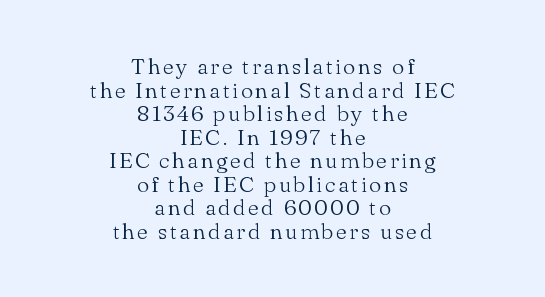
The image shows 22 px text type, upright; set centered, tight line spacing (1.07x), not underlined.
